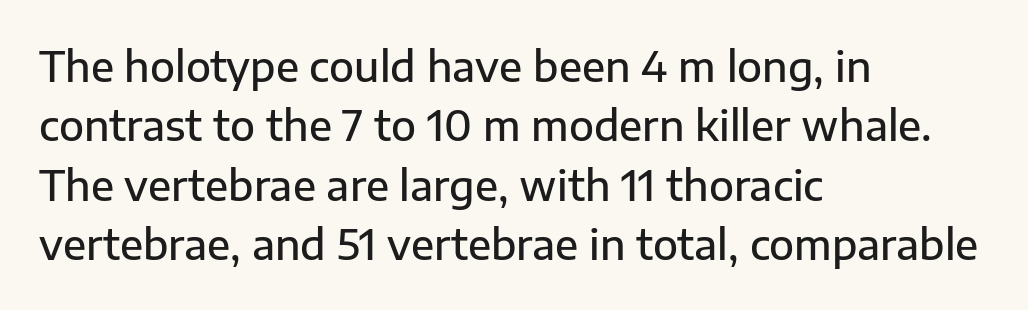
{"serif": "no", "italic": "no", "bold": "semi", "weight": "semibold", "width": "normal", "stroke_contrast": "low", "x_height": "medium", "monospaced": "no", "underline": "no", "align": "left", "line_spacing": "normal", "line_spacing_ratio": 1.45, "letter_spacing": "normal", "letter_spacing_em": 0.0, "glyph_px": 41}
